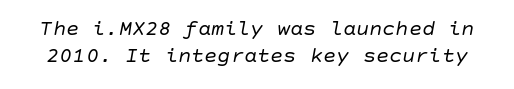
The image shows 22 px text type, italic (leaning right); set normal line spacing (1.25x), normal letter spacing, not underlined.
